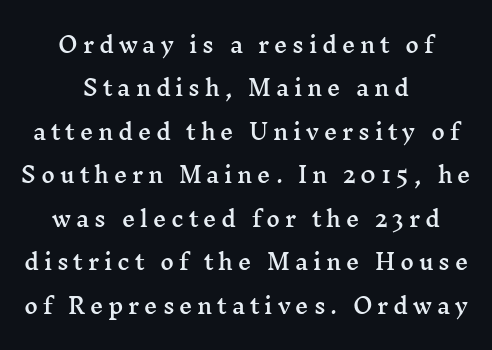
The image shows 21 px text type, upright; set centered, loose line spacing (2.07x), unusually wide letter spacing (+0.23 em), not underlined.
